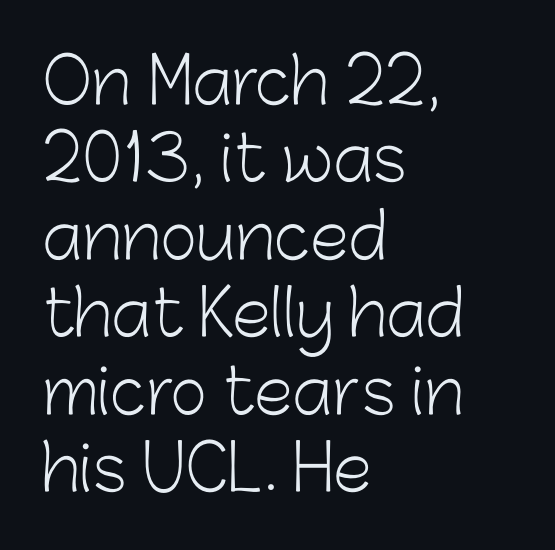
{"serif": "no", "italic": "no", "bold": "no", "weight": "light", "width": "normal", "stroke_contrast": "low", "x_height": "medium", "monospaced": "no", "underline": "no", "align": "left", "line_spacing_ratio": 1.23, "letter_spacing": "normal", "letter_spacing_em": 0.0, "glyph_px": 63}
